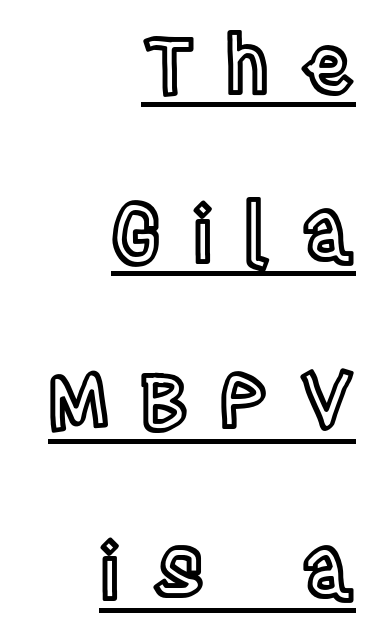
The image shows 77 px condensed type, upright; set right-aligned, loose line spacing (2.19x), unusually wide letter spacing (+0.41 em), underlined; a large x-height.
